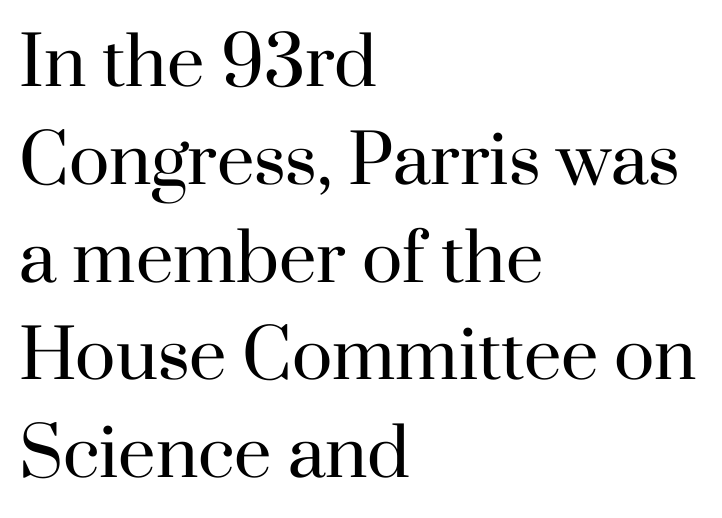
{"serif": "yes", "italic": "no", "bold": "no", "weight": "regular", "width": "normal", "stroke_contrast": "high", "x_height": "small", "monospaced": "no", "underline": "no", "align": "left", "line_spacing": "normal", "line_spacing_ratio": 1.46, "letter_spacing": "normal", "letter_spacing_em": 0.0, "glyph_px": 67}
